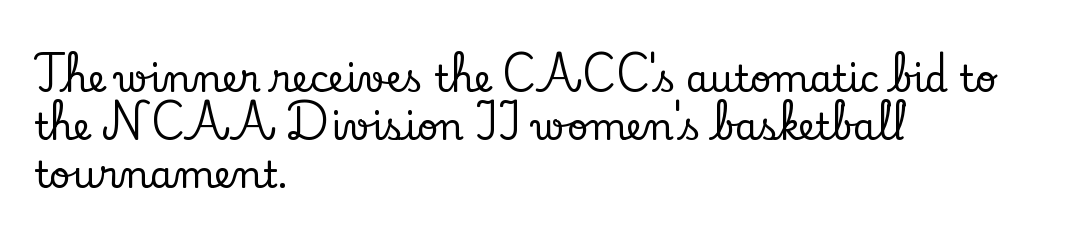
Note: serifs present on the glyphs. Spacing verdict: proportional, widths tailored to each character. A typesetter would mark this as roman, not italic. Default kerning and tracking; the words read as compact shapes. A classic flush-left, rag-right setting is used for this passage. Successive baselines arrive at the customary interval.
